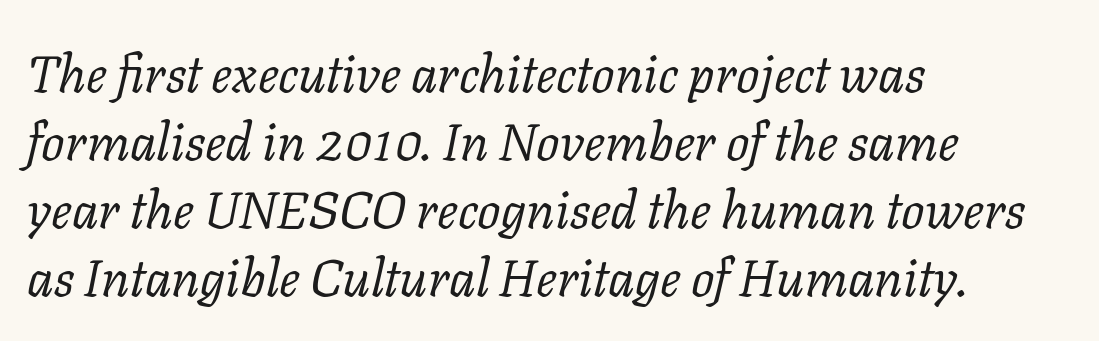
The image shows 52 px regular-weight serif type, italic (leaning right); set left-aligned, normal line spacing (1.31x), normal letter spacing, not underlined; low stroke contrast and a medium x-height.
